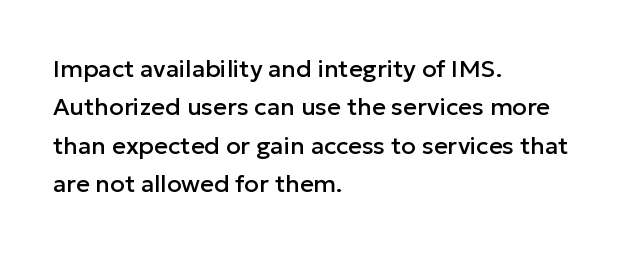
How would I describe the line gaps? Plain and ordinary. Teacher's note: observe the even left margin — that is flush-left alignment. Decoration check: the copy has no underline. Characters follow at the spacing the type designer built in. Is there any slant? The stems are plumb.
